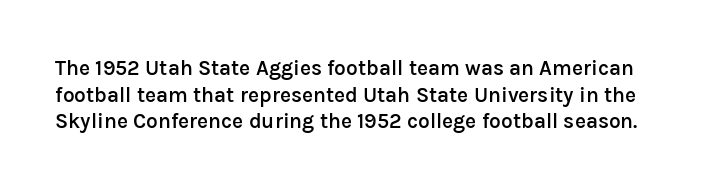
Q: Is the text bold? A: Semi-bold.
Q: Is the text italic (slanted)? A: No, it is upright.
Q: Is the text underlined? A: No.
Q: Is the spacing between letters normal or unusually wide? A: Normal.
Q: Is the spacing between lines tight, normal or loose? A: Normal.
